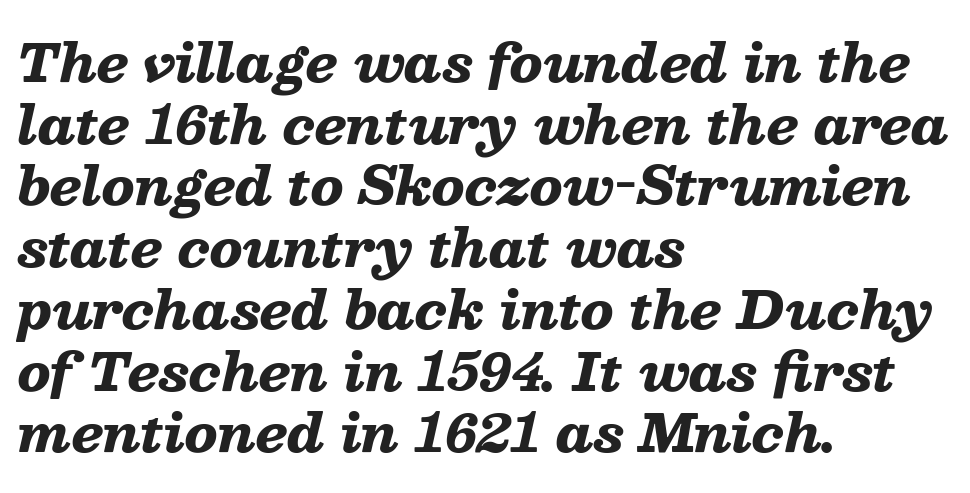
The image shows 51 px heavy, wide type, italic (leaning right); set left-aligned, line spacing 1.21x, normal letter spacing, not underlined; low stroke contrast and a medium x-height.
